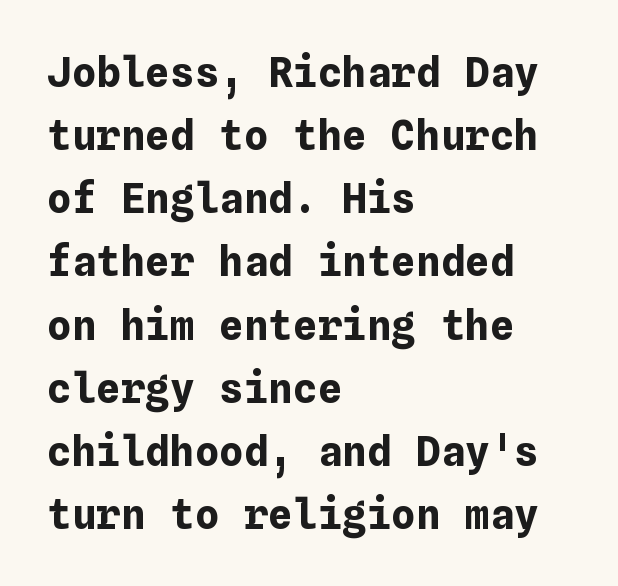
{"italic": "no", "bold": "yes", "weight": "bold", "width": "normal", "stroke_contrast": "low", "x_height": "medium", "underline": "no", "align": "left", "line_spacing": "normal", "line_spacing_ratio": 1.54, "letter_spacing": "normal", "letter_spacing_em": 0.0, "glyph_px": 41}
